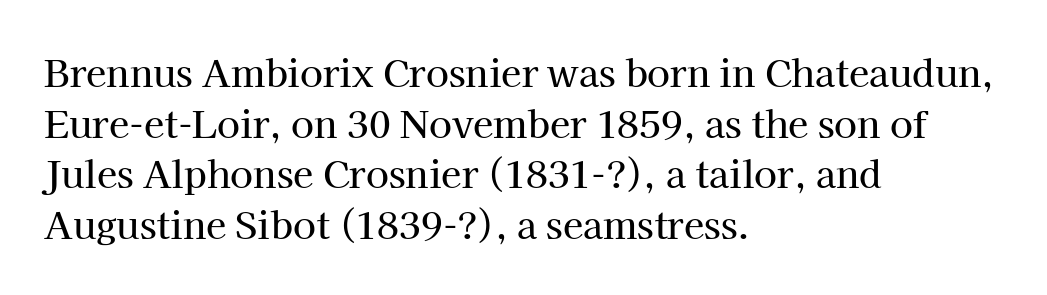
Casual observation: everything's shoved over to the left. Letter spacing: default. The passage shown is typeset with a serif family. Is there any slant? The stems are plumb. These lines sit exactly where default settings would place them.
